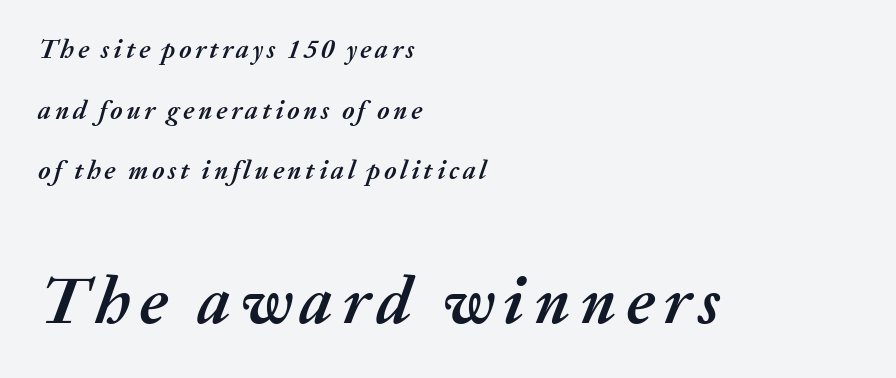
Q: Is the text bold? A: Yes.
Q: Is the text italic (slanted)? A: Yes, it leans right by about 20 degrees.
Q: Is the text underlined? A: No.
Q: How is the paragraph aligned? A: Left-aligned.
Q: Is the spacing between lines tight, normal or loose? A: Loose.
Q: Which block of text is set in a larger size, the first (top) or the second (bottom)? A: The second (bottom) one.
Q: Width (condensed, normal, or wide)? A: Normal.
Q: Stroke contrast? A: Medium.
Q: x-height? A: Medium.
Q: Monospaced? A: No.
